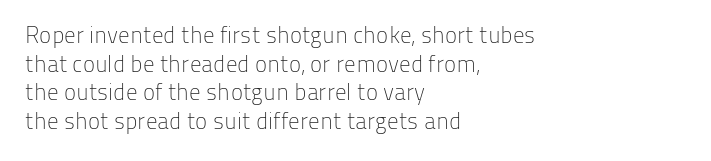
{"italic": "no", "bold": "no", "underline": "no", "align": "left", "line_spacing": "normal", "line_spacing_ratio": 1.25, "letter_spacing": "normal", "letter_spacing_em": 0.0, "glyph_px": 23}
